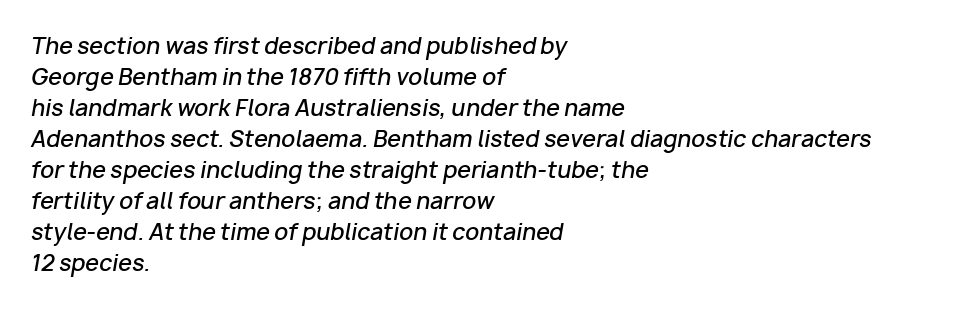
The image shows 22 px text type, italic (leaning right); set left-aligned, normal line spacing (1.41x), normal letter spacing, not underlined.
